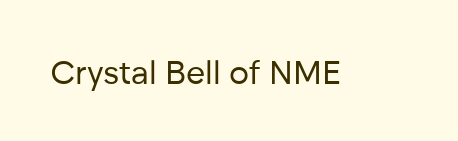
The image shows 33 px regular-weight sans-serif type, upright; set normal letter spacing, not underlined; low stroke contrast and a medium x-height.
